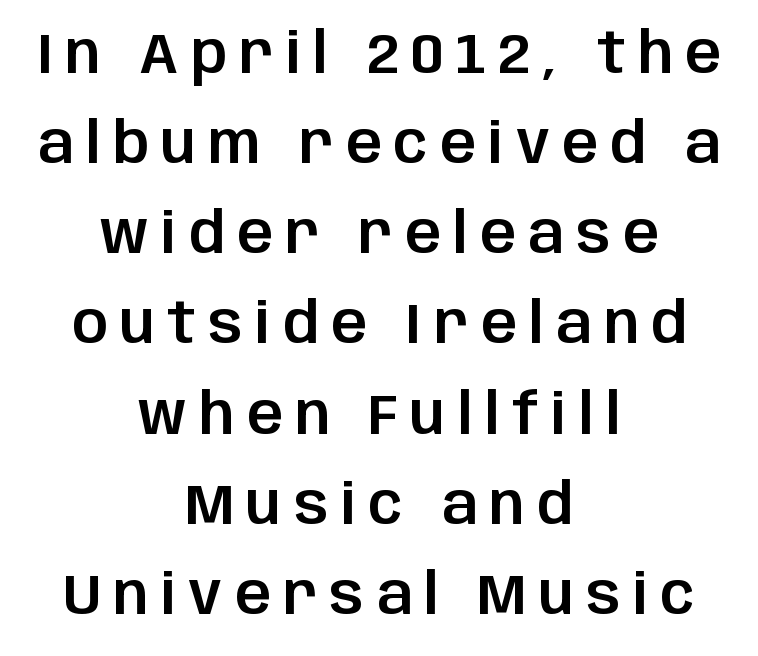
{"serif": "no", "italic": "no", "width": "normal", "stroke_contrast": "low", "x_height": "large", "monospaced": "no", "underline": "no", "align": "center", "line_spacing": "normal", "line_spacing_ratio": 1.61, "letter_spacing": "wide", "letter_spacing_em": 0.22, "glyph_px": 56}
